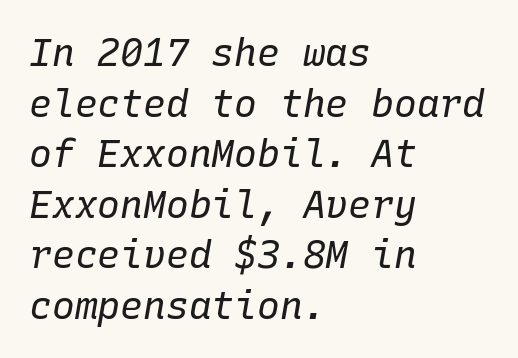
The image shows 38 px regular-weight type, italic (leaning right), monospaced; set left-aligned, normal line spacing (1.33x), normal letter spacing, not underlined; low stroke contrast and a medium x-height.
